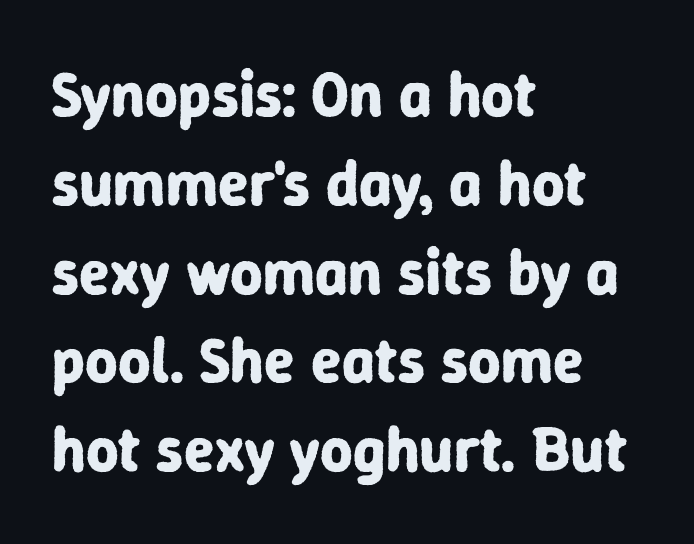
The image shows 63 px bold sans-serif type, upright; set left-aligned, normal line spacing (1.41x), normal letter spacing, not underlined; low stroke contrast and a medium x-height.
